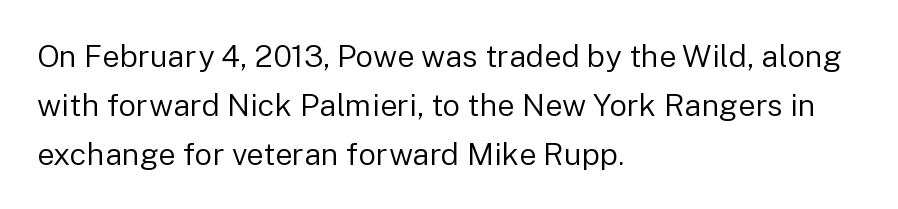
Do the letters lean? They stand straight. Baseline-to-baseline distance is the conventional proportion of letter height. Check where the strokes stop: nothing finishes them off — pure sans. The strip under each line holds only bare page. The typeface has the unassuming heft of standard copy or less.
